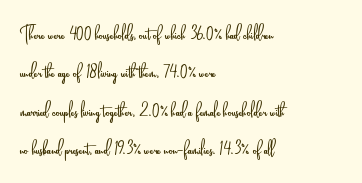
{"bold": "no", "underline": "no", "align": "left", "line_spacing": "normal", "line_spacing_ratio": 1.54, "letter_spacing": "normal", "letter_spacing_em": 0.0, "glyph_px": 25}
